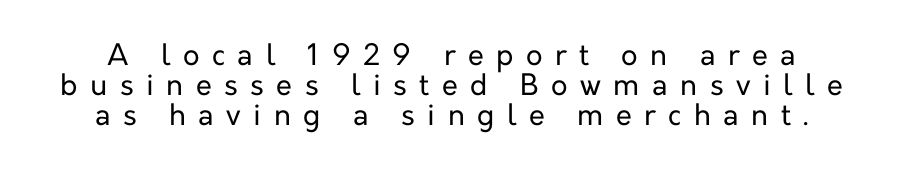
Type style note: lacks serifs. You could not count columns in this text — the font is proportionally spaced. Heft: none added — not bold. Very little white space separates one row of letters from the next. Tracking here is generous; glyphs stand well apart from one another. Glance below the letters and you will spot only blank space.
